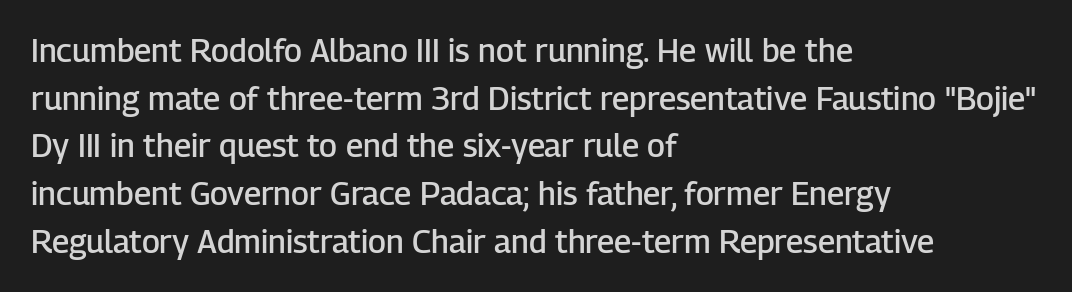
{"serif": "no", "italic": "no", "bold": "semi", "weight": "semibold", "width": "normal", "stroke_contrast": "low", "x_height": "medium", "monospaced": "no", "underline": "no", "align": "left", "line_spacing": "normal", "line_spacing_ratio": 1.49, "letter_spacing": "normal", "letter_spacing_em": 0.0, "glyph_px": 32}
